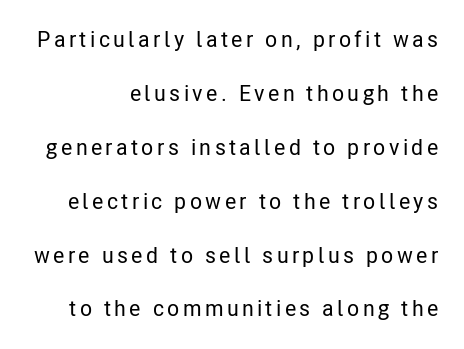
In terms of leading, this rendering errs on the spacious side. It's the straight-up-and-down kind of type. Has an underline been added? It has not.
